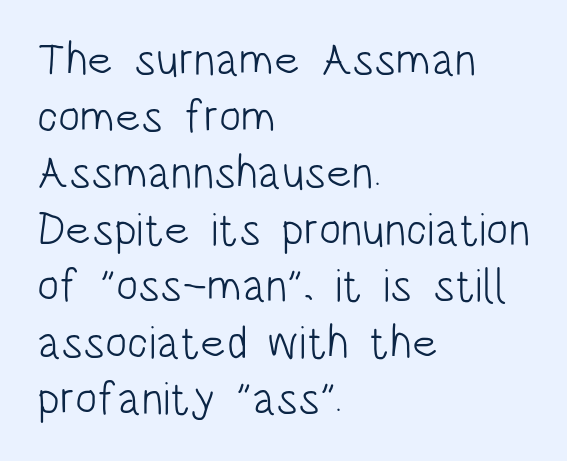
The image shows 46 px light, condensed sans-serif type, upright; set left-aligned, line spacing 1.23x, normal letter spacing, not underlined; low stroke contrast and a large x-height.
